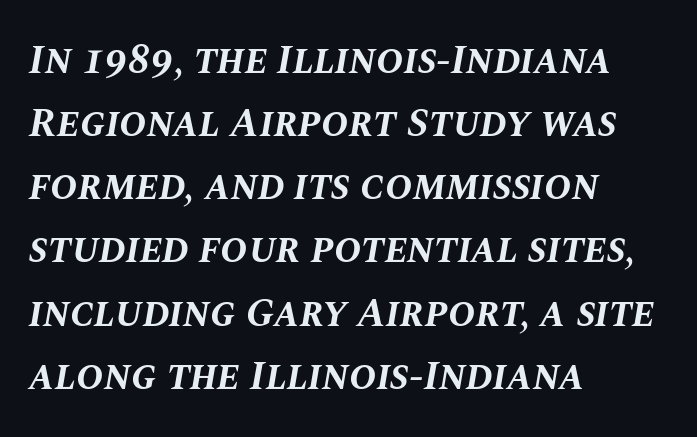
The image shows 41 px bold type, italic (leaning right); set left-aligned, normal line spacing (1.54x), normal letter spacing, not underlined; medium stroke contrast and a large x-height.
